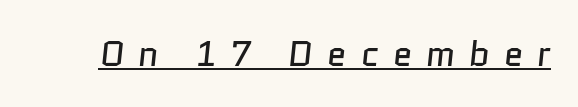
Q: Is the text bold? A: No.
Q: Is the typeface a serif or a sans-serif typeface? A: Sans-serif.
Q: Is the text underlined? A: Yes.
Q: Is the spacing between letters normal or unusually wide? A: Unusually wide.
Q: Width (condensed, normal, or wide)? A: Normal.
Q: Stroke contrast? A: Low.
Q: x-height? A: Medium.
Q: Monospaced? A: No.
